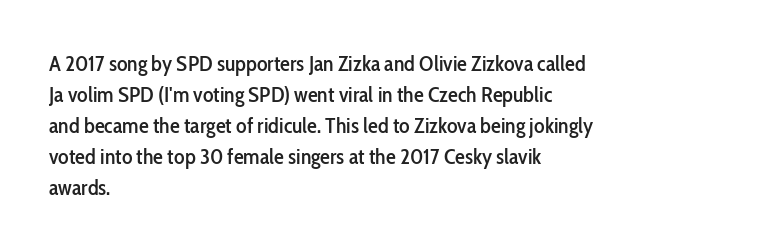
{"italic": "no", "underline": "no", "align": "left", "line_spacing": "normal", "line_spacing_ratio": 1.41, "letter_spacing": "normal", "letter_spacing_em": 0.0, "glyph_px": 22}
